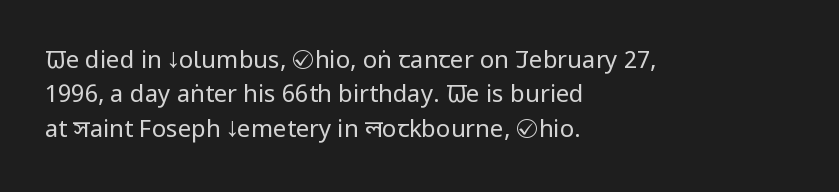
{"italic": "no", "bold": "no", "underline": "no", "align": "left", "line_spacing": "normal", "line_spacing_ratio": 1.43, "letter_spacing": "normal", "letter_spacing_em": 0.0, "glyph_px": 24}
